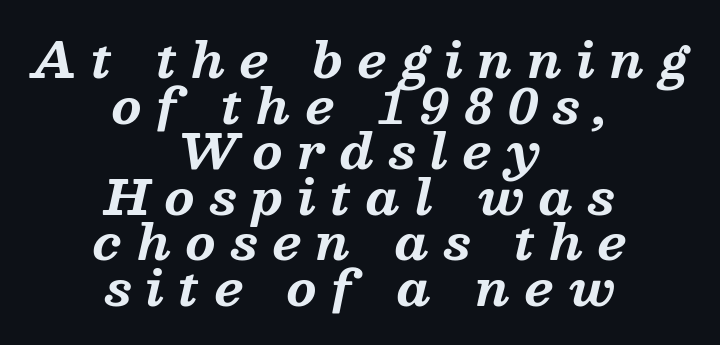
Q: Is the text bold? A: Yes.
Q: Is the text italic (slanted)? A: Yes, it leans right by about 13 degrees.
Q: Is the typeface a serif or a sans-serif typeface? A: Serif.
Q: Is the text underlined? A: No.
Q: How is the paragraph aligned? A: Centered.
Q: Is the spacing between letters normal or unusually wide? A: Unusually wide.
Q: Is the spacing between lines tight, normal or loose? A: Tight.
Q: Width (condensed, normal, or wide)? A: Normal.
Q: Stroke contrast? A: Medium.
Q: x-height? A: Medium.
Q: Monospaced? A: No.
